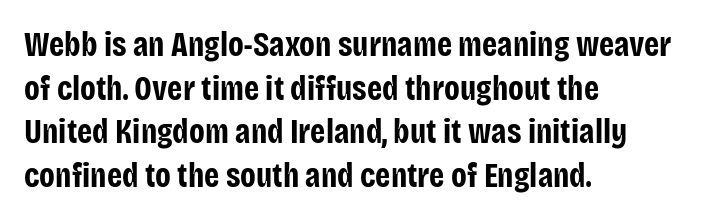
{"serif": "no", "italic": "no", "bold": "yes", "weight": "bold", "width": "condensed", "stroke_contrast": "low", "x_height": "large", "monospaced": "no", "underline": "no", "align": "left", "line_spacing": "normal", "line_spacing_ratio": 1.28, "letter_spacing": "normal", "letter_spacing_em": 0.0, "glyph_px": 34}
